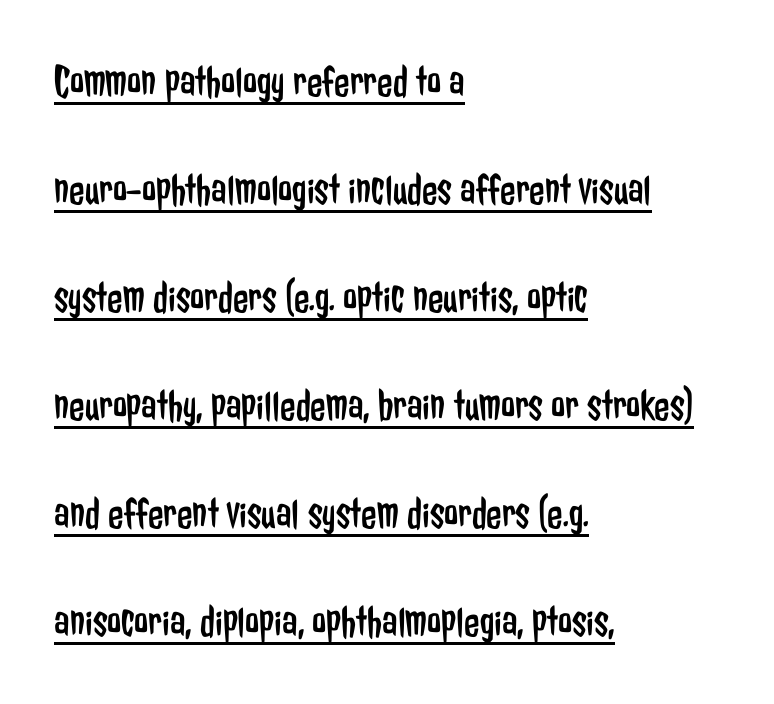
The image shows 45 px regular-weight, condensed sans-serif type, upright; set left-aligned, loose line spacing (2.4x), normal letter spacing, underlined; low stroke contrast and a medium x-height.
